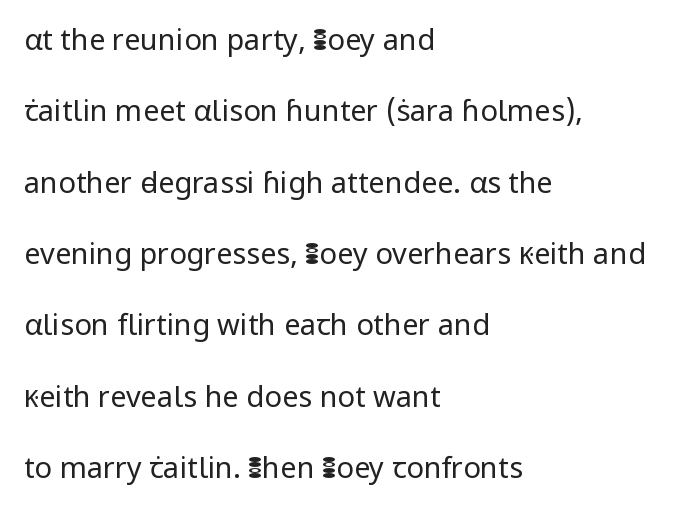
The image shows 29 px regular-weight sans-serif type, upright; set left-aligned, loose line spacing (2.46x), normal letter spacing, not underlined; low stroke contrast and a medium x-height.
